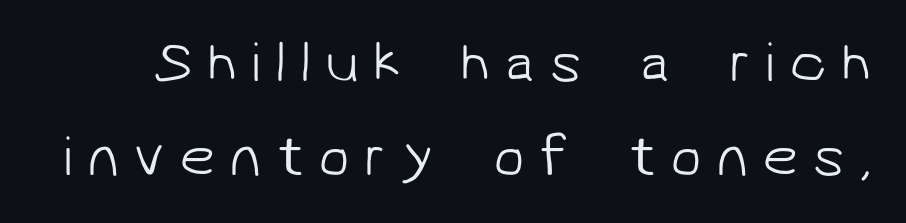
Q: Is the text bold? A: No.
Q: Is the typeface a serif or a sans-serif typeface? A: Sans-serif.
Q: Is the text underlined? A: No.
Q: Is the spacing between letters normal or unusually wide? A: Unusually wide.
Q: Is the spacing between lines tight, normal or loose? A: Normal.
Q: Width (condensed, normal, or wide)? A: Normal.
Q: Stroke contrast? A: Low.
Q: x-height? A: Medium.
Q: Monospaced? A: No.
